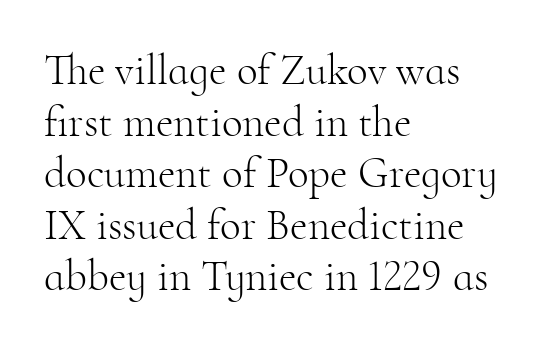
Is the letter spacing exaggerated? No — it looks like the ordinary default. Nope, not italic — everything's standing straight. The letters carry serifs — small finishing strokes at the ends of their stems. Think standard paragraph weight, or any step lighter than that.
